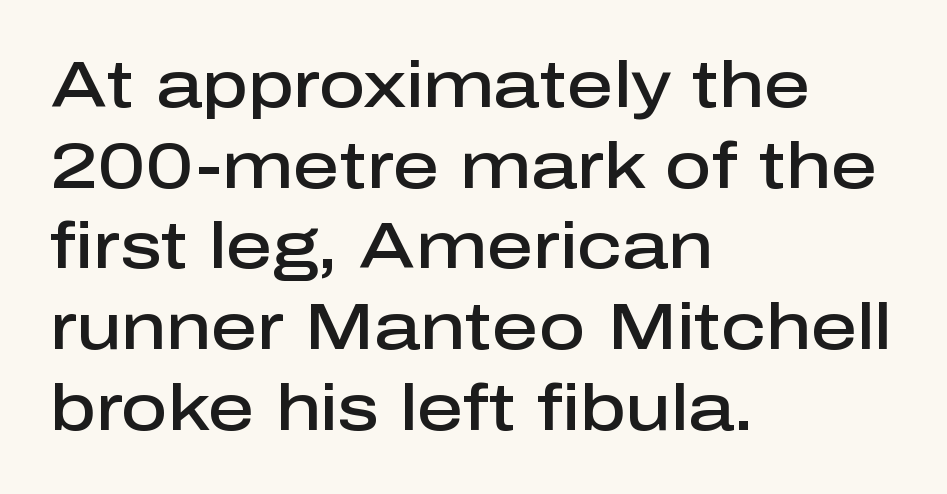
The image shows 64 px semibold sans-serif type, upright; set left-aligned, normal line spacing (1.26x), normal letter spacing, not underlined; low stroke contrast and a medium x-height.
